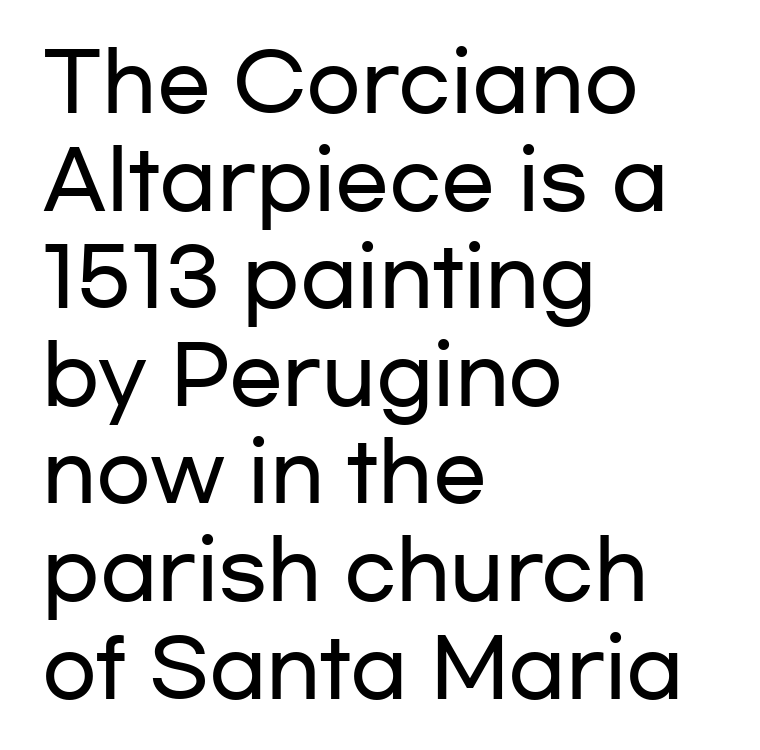
The ragged edge is on the right, which tells us the setting is flush left. Is this a fixed-width face? No — the glyphs have proportional, varying widths. This sample uses plain, unmodified letter spacing. These lines are composed in type without serifs.
